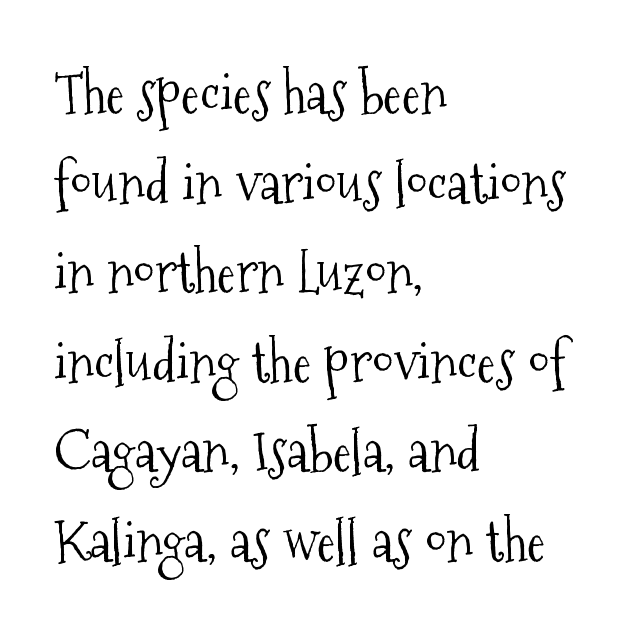
The image shows 56 px light, condensed serif type, upright; set left-aligned, normal line spacing (1.6x), normal letter spacing, not underlined; medium stroke contrast and a medium x-height.
